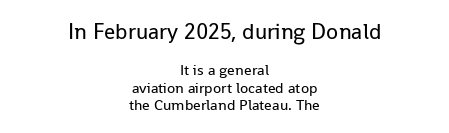
Q: Is the text bold? A: No.
Q: Is the text italic (slanted)? A: No, it is upright.
Q: Is the text underlined? A: No.
Q: How is the paragraph aligned? A: Centered.
Q: Is the spacing between letters normal or unusually wide? A: Normal.
Q: Which block of text is set in a larger size, the first (top) or the second (bottom)? A: The first (top) one.
